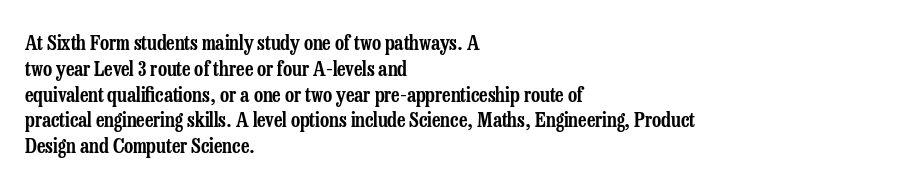
Q: Is the text italic (slanted)? A: No, it is upright.
Q: Is the text underlined? A: No.
Q: How is the paragraph aligned? A: Left-aligned.
Q: Is the spacing between letters normal or unusually wide? A: Normal.
Q: Is the spacing between lines tight, normal or loose? A: Normal.
